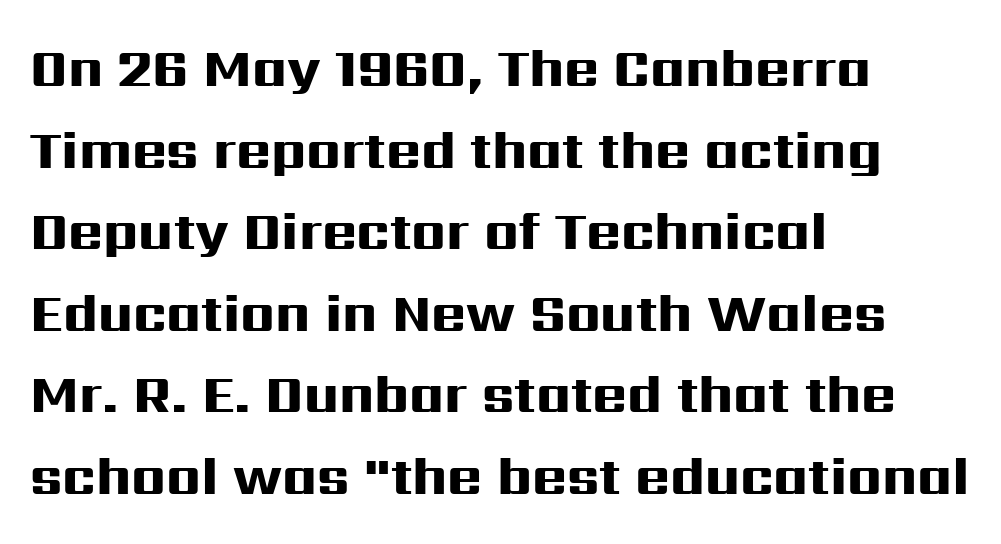
The image shows 53 px heavy, wide sans-serif type, upright; set left-aligned, normal line spacing (1.54x), normal letter spacing, not underlined; high stroke contrast and a medium x-height.
